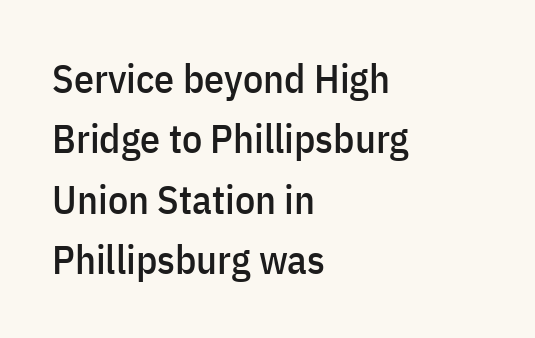
The image shows 40 px condensed sans-serif type, upright; set left-aligned, normal line spacing (1.51x), normal letter spacing, not underlined; low stroke contrast and a medium x-height.
